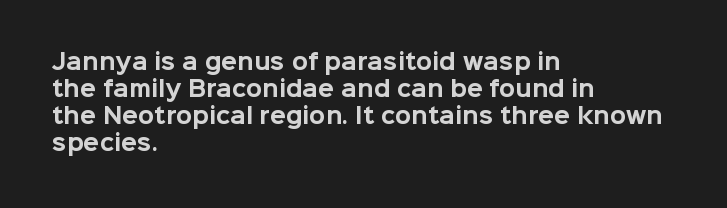
The image shows 21 px bold type, upright; set left-aligned, normal line spacing (1.29x), normal letter spacing, not underlined.
